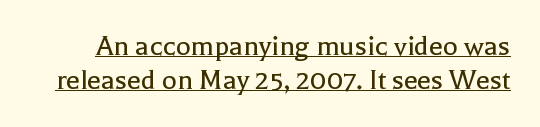
The image shows 31 px regular-weight serif type, upright; set tight line spacing (1.1x), normal letter spacing, underlined; a medium x-height.
